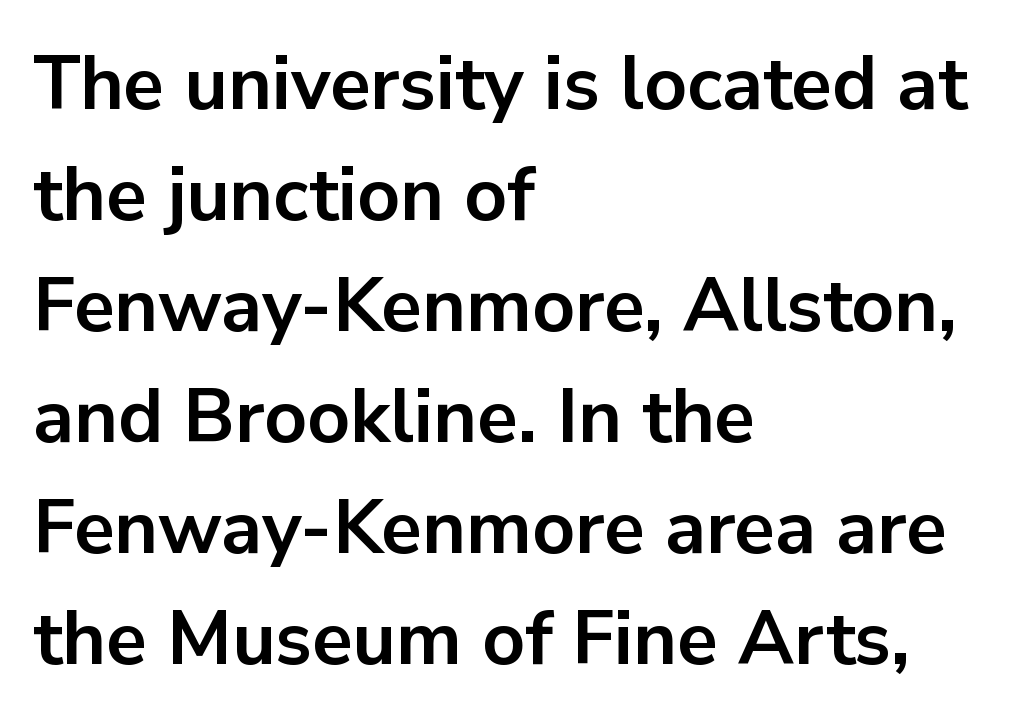
The image shows 75 px bold sans-serif type, upright; set left-aligned, normal line spacing (1.48x), normal letter spacing, not underlined; low stroke contrast and a medium x-height.
